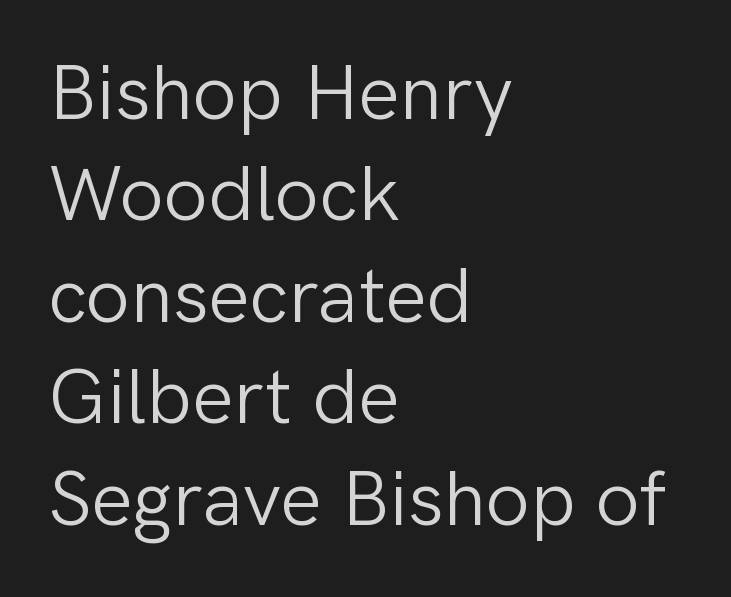
The image shows 78 px light sans-serif type, upright; set left-aligned, normal line spacing (1.3x), normal letter spacing, not underlined; low stroke contrast and a medium x-height.
